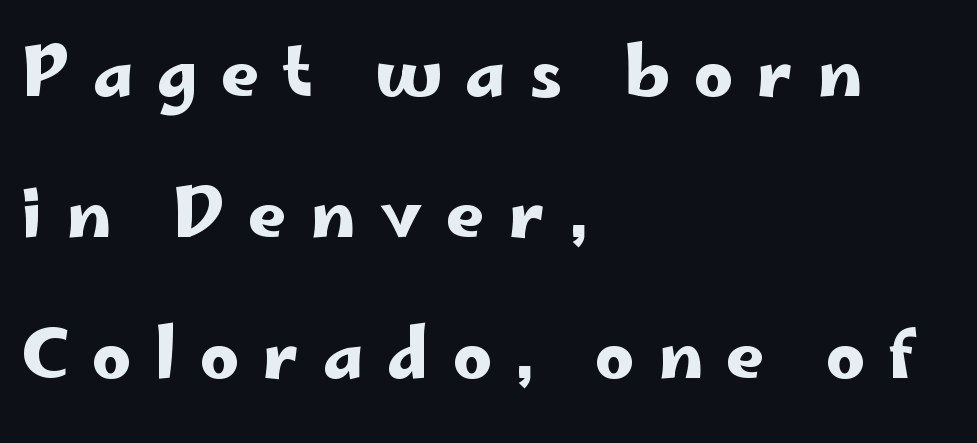
Q: Is the text italic (slanted)? A: No, it is upright.
Q: Is the typeface a serif or a sans-serif typeface? A: Sans-serif.
Q: Is the text underlined? A: No.
Q: How is the paragraph aligned? A: Left-aligned.
Q: Is the spacing between letters normal or unusually wide? A: Unusually wide.
Q: Is the spacing between lines tight, normal or loose? A: Loose.
Q: Width (condensed, normal, or wide)? A: Wide.
Q: Stroke contrast? A: Low.
Q: x-height? A: Small.
Q: Monospaced? A: No.
